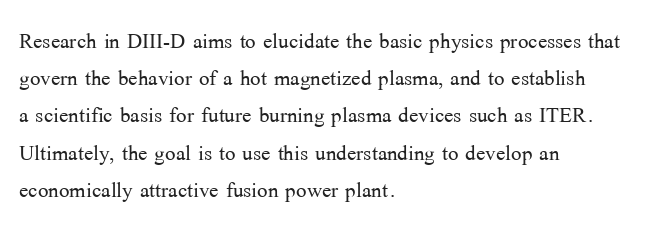
Summary of vertical rhythm: regular, with standard interline spacing. Font category for this specimen: serif. You could not count columns in this text — the font is proportionally spaced. Glance below the letters and you will spot only blank space. A quiet, ordinary-to-light weight characterises the typeface.
